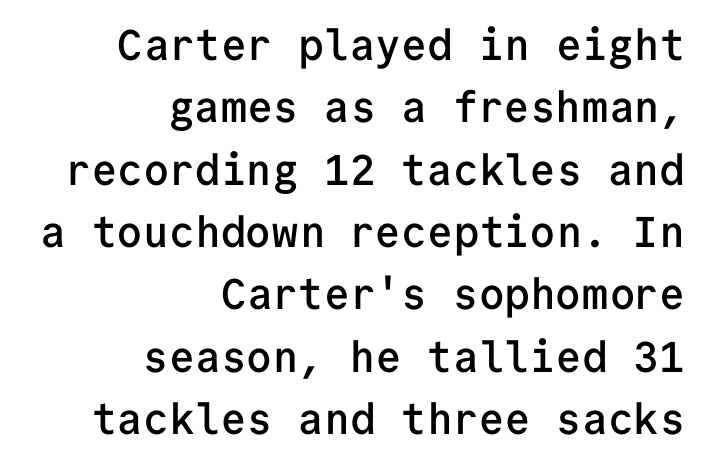
The image shows 43 px semibold sans-serif type, upright, monospaced; set right-aligned, normal line spacing (1.45x), normal letter spacing, not underlined; low stroke contrast and a medium x-height.
